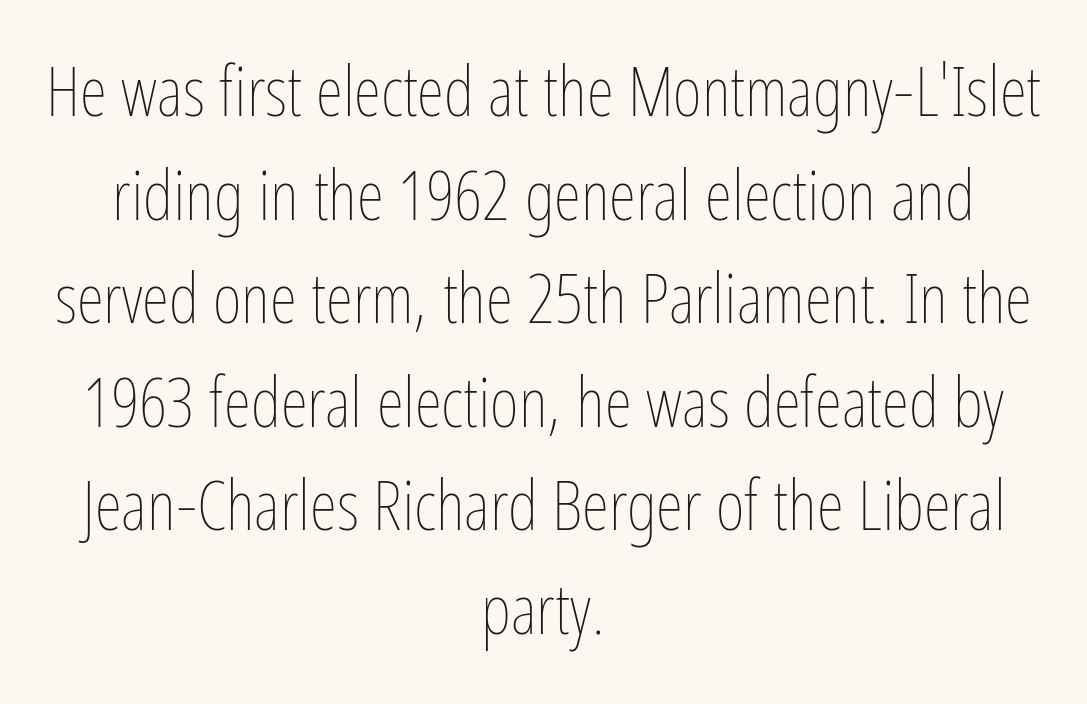
The image shows 70 px thin, condensed type, upright; set centered, normal line spacing (1.48x), normal letter spacing, not underlined; low stroke contrast and a medium x-height.
